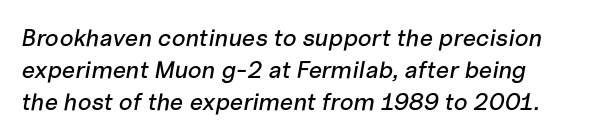
Words float on clear page, feet unadorned. Letter spacing: default. Leading matches the norm, producing a regular column. Posture: slanted.
